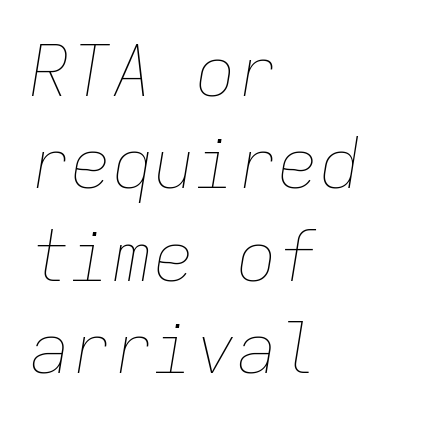
Q: Is the text bold? A: No.
Q: Is the text italic (slanted)? A: Yes, it leans right by about 9 degrees.
Q: Is the text underlined? A: No.
Q: How is the paragraph aligned? A: Left-aligned.
Q: Is the spacing between letters normal or unusually wide? A: Normal.
Q: Is the spacing between lines tight, normal or loose? A: Normal.
Q: Width (condensed, normal, or wide)? A: Normal.
Q: Stroke contrast? A: Low.
Q: x-height? A: Medium.
Q: Monospaced? A: Yes.
